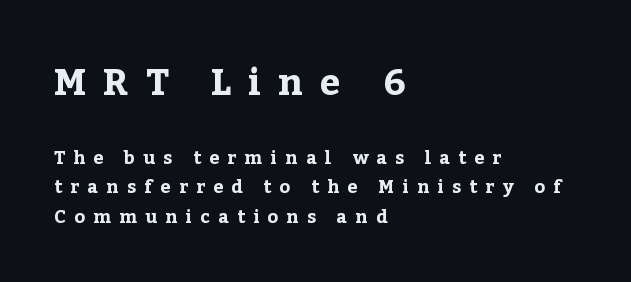
{"serif": "yes", "italic": "no", "bold": "yes", "weight": "bold", "width": "normal", "stroke_contrast": "low", "x_height": "medium", "monospaced": "no", "underline": "no", "align": "left", "line_spacing": "normal", "line_spacing_ratio": 1.63, "letter_spacing": "wide", "letter_spacing_em": 0.46, "larger_block": "first", "size_ratio": 2.06, "glyph_px": 37}
